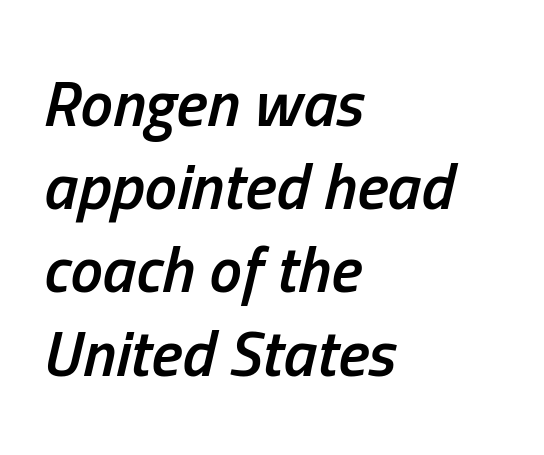
Type without underlining. Each glyph is drawn with semibold strokes, heavier than normal yet not fully bold. This sample has the flowing, uneven cadence of proportional lettering. The glyphs look as if they've been sheared to an angle. Tracking value appears to be zero — textbook default spacing. Baseline-to-baseline distance is the conventional proportion of letter height.
